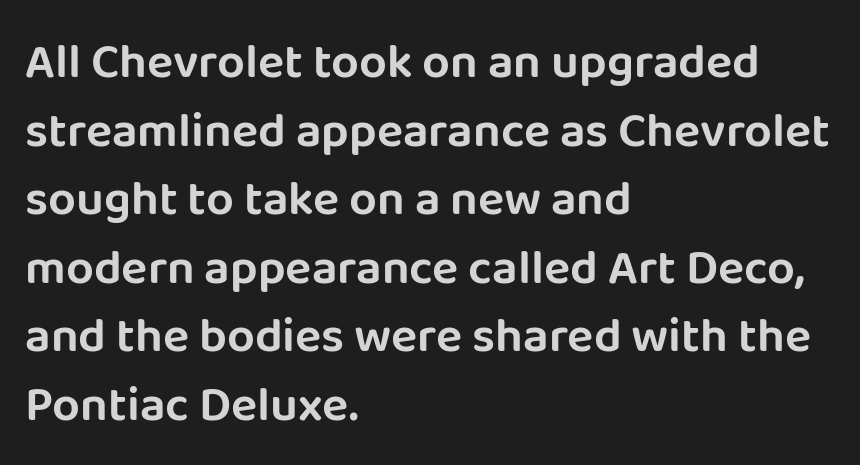
The letterforms sit shoulder to shoulder at normal distance. This sample uses a sans-serif face. The gap between lines stays unmarked. This sample has the flowing, uneven cadence of proportional lettering.
